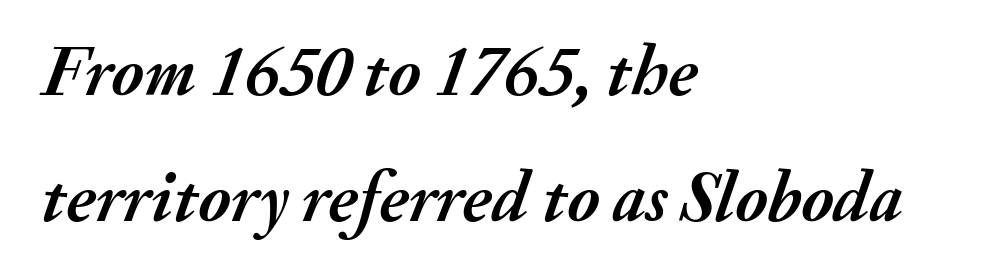
The image shows 71 px semibold type, italic (leaning right); set left-aligned, line spacing 1.77x, normal letter spacing, not underlined; medium stroke contrast and a small x-height.
